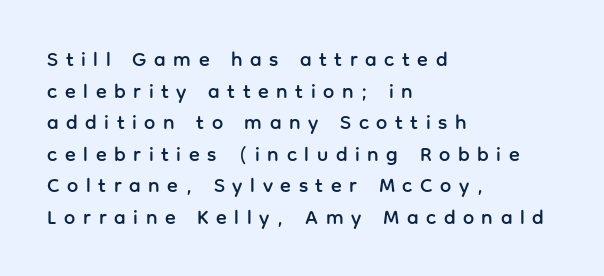
Honestly, the letter spacing is so wide it's the main thing you notice. Posture: vertical. The string is rendered with underlining switched off. Leftover space on each line is placed entirely after the last word. In terms of leading, this rendering sits right in the middle.
